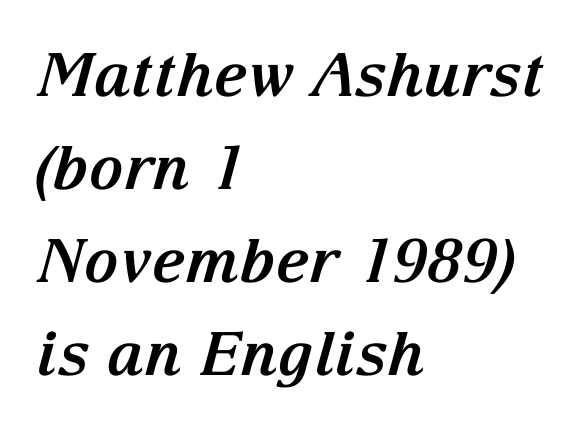
Q: Is the text bold? A: Yes.
Q: Is the text italic (slanted)? A: Yes, it leans right by about 15 degrees.
Q: Is the typeface a serif or a sans-serif typeface? A: Serif.
Q: Is the text underlined? A: No.
Q: How is the paragraph aligned? A: Left-aligned.
Q: Is the spacing between letters normal or unusually wide? A: Normal.
Q: Is the spacing between lines tight, normal or loose? A: Normal.
Q: Width (condensed, normal, or wide)? A: Normal.
Q: Stroke contrast? A: Medium.
Q: x-height? A: Medium.
Q: Monospaced? A: No.
